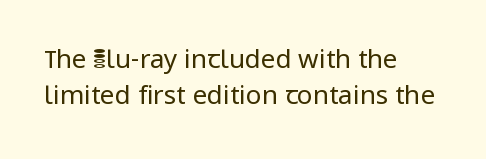
Q: Is the text bold? A: No.
Q: Is the text italic (slanted)? A: No, it is upright.
Q: Is the text underlined? A: No.
Q: How is the paragraph aligned? A: Left-aligned.
Q: Is the spacing between letters normal or unusually wide? A: Normal.
Q: Is the spacing between lines tight, normal or loose? A: Normal.
